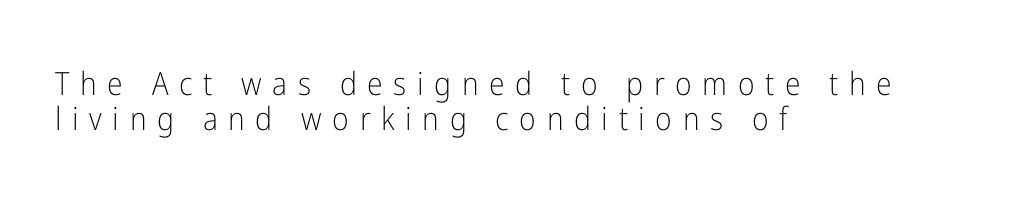
The gaps between neighbouring characters are conspicuously large. A typesetter would label this face a sans. Do the characters align in a grid? No, the font is proportional. The lettering stays uniformly vertical, giving the passage a roman look. Students, observe: this is what under-led, compact text looks like. Caption: face not bold, strokes unweighted.
